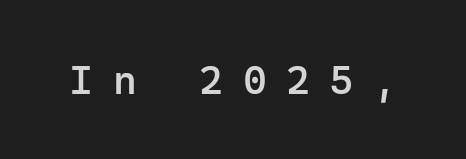
{"serif": "no", "italic": "no", "bold": "semi", "weight": "semibold", "width": "normal", "stroke_contrast": "low", "x_height": "medium", "monospaced": "yes", "underline": "no", "letter_spacing": "wide", "letter_spacing_em": 0.47, "glyph_px": 41}
